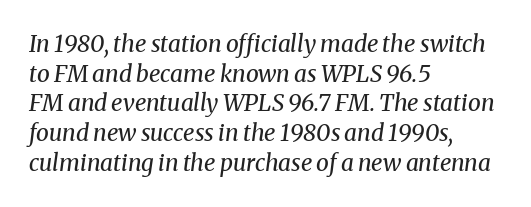
{"italic": "yes", "lean": "right", "slant_degrees": 8, "bold": "no", "underline": "no", "align": "left", "line_spacing": "normal", "line_spacing_ratio": 1.29, "letter_spacing": "normal", "letter_spacing_em": 0.0, "glyph_px": 23}
